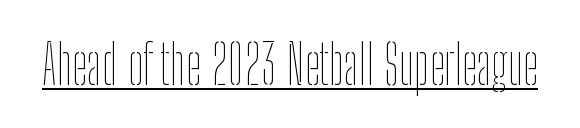
The image shows 54 px thin, condensed type, upright; set normal letter spacing, underlined; low stroke contrast and a medium x-height.
